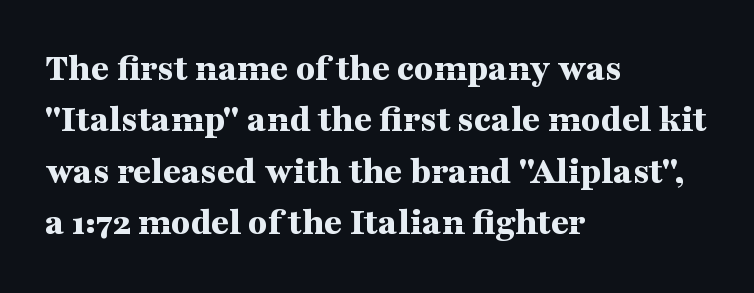
A classic flush-left, rag-right setting is used for this passage. Students, this is bold: see how much ink each stroke carries. The passage shown stacks its lines at a standard gap. I'd call this a serif setting — the letters wear small feet.
